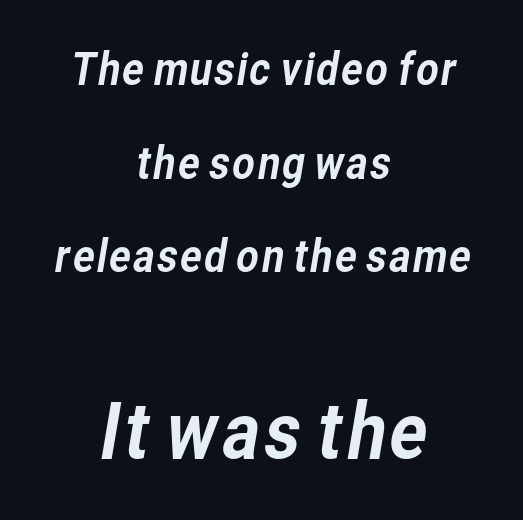
Q: Is the typeface a serif or a sans-serif typeface? A: Sans-serif.
Q: Is the text underlined? A: No.
Q: How is the paragraph aligned? A: Centered.
Q: Is the spacing between letters normal or unusually wide? A: Normal.
Q: Is the spacing between lines tight, normal or loose? A: Loose.
Q: Which block of text is set in a larger size, the first (top) or the second (bottom)? A: The second (bottom) one.
Q: Width (condensed, normal, or wide)? A: Normal.
Q: Stroke contrast? A: Low.
Q: x-height? A: Medium.
Q: Monospaced? A: No.
